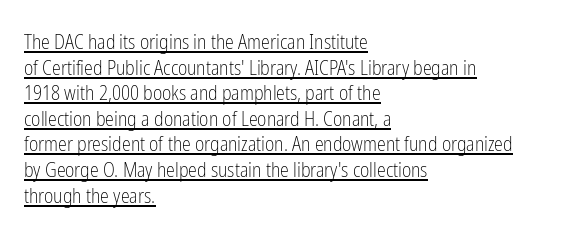
The image shows 20 px text type, upright; set left-aligned, normal line spacing (1.28x), normal letter spacing, underlined.
